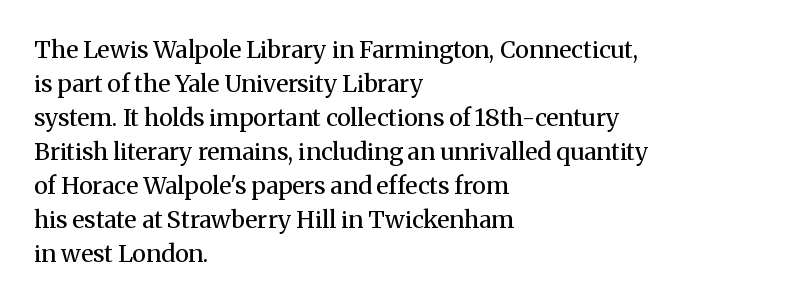
The image shows 24 px text type, upright; set left-aligned, normal line spacing (1.42x), normal letter spacing, not underlined.
